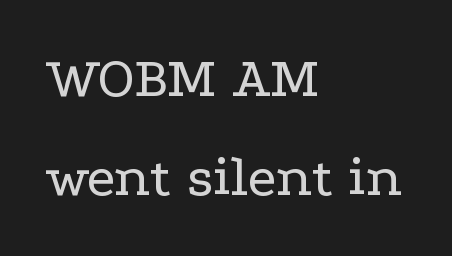
Q: Is the text bold? A: No.
Q: Is the text italic (slanted)? A: No, it is upright.
Q: Is the typeface a serif or a sans-serif typeface? A: Serif.
Q: Is the text underlined? A: No.
Q: How is the paragraph aligned? A: Left-aligned.
Q: Is the spacing between letters normal or unusually wide? A: Normal.
Q: Is the spacing between lines tight, normal or loose? A: Normal.
Q: Width (condensed, normal, or wide)? A: Wide.
Q: Stroke contrast? A: Low.
Q: x-height? A: Medium.
Q: Monospaced? A: No.
